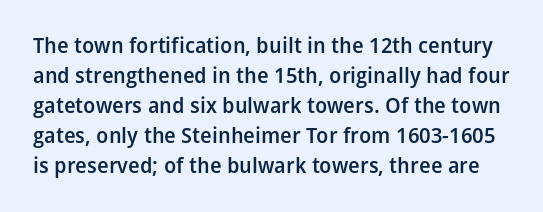
Lines of text with bare space underneath. This is the in-between weight designers call semibold or demi. Unlike italic type, these characters show no tilt at all. Nobody touched the tracking dial on this one. Quick note: interline space is typical.
